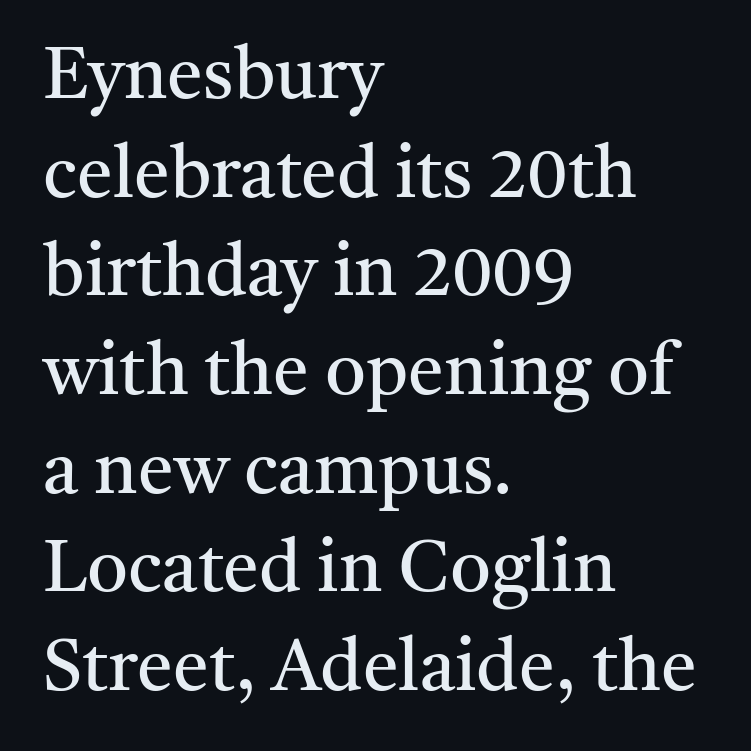
The image shows 72 px regular-weight serif type, upright; set left-aligned, normal line spacing (1.37x), normal letter spacing, not underlined; medium stroke contrast and a medium x-height.
